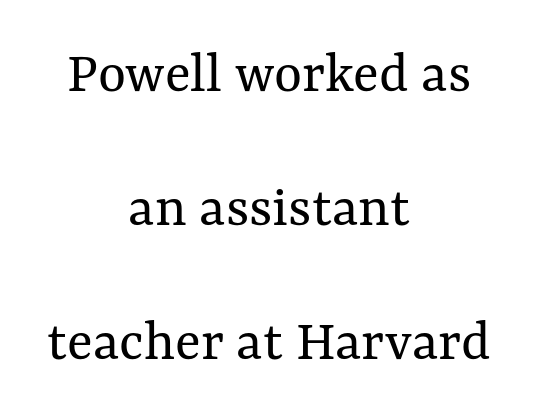
Has an underline been added? It has not. Quick note: interline space is abundant. How are the letters spaced? Ordinarily, with no added tracking. Posture: upright roman. These glyphs show unthickened strokes, regular width or finer.
